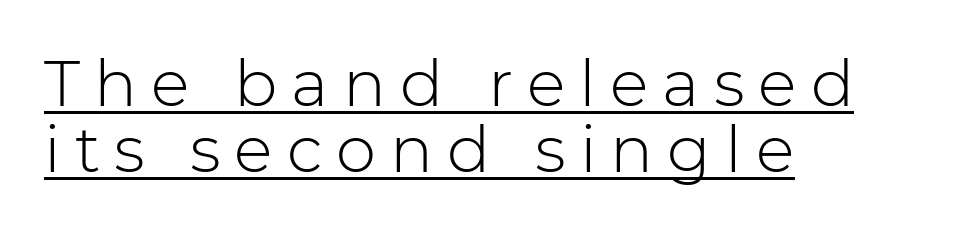
The rendering uses natural spacing where letterforms have individual widths. The font's upright variant was chosen for this text. Caption: expanded tracking, letters set apart. Leading is clearly below the norm, producing a dense column. The rendering anchors every line to the left-hand side. Font category for this specimen: sans-serif.
